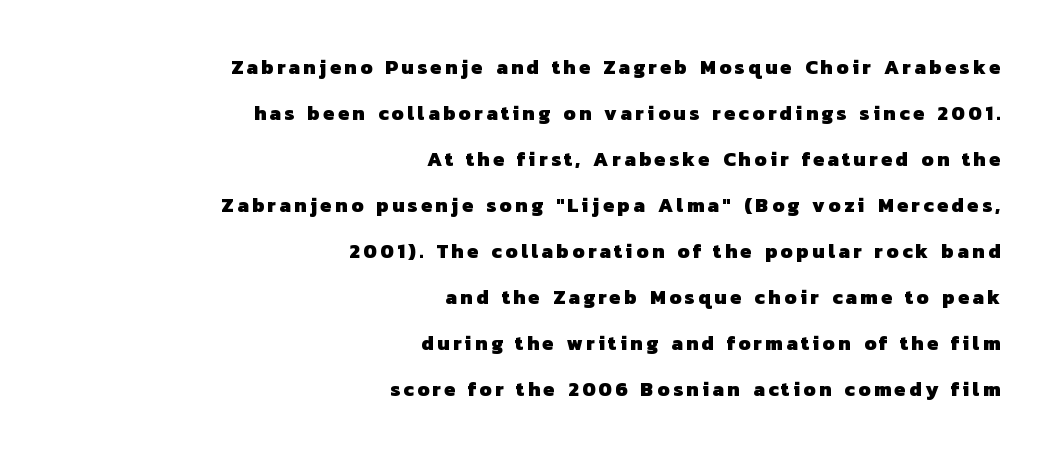
The image shows 20 px bold type; set right-aligned, loose line spacing (2.3x), not underlined.
